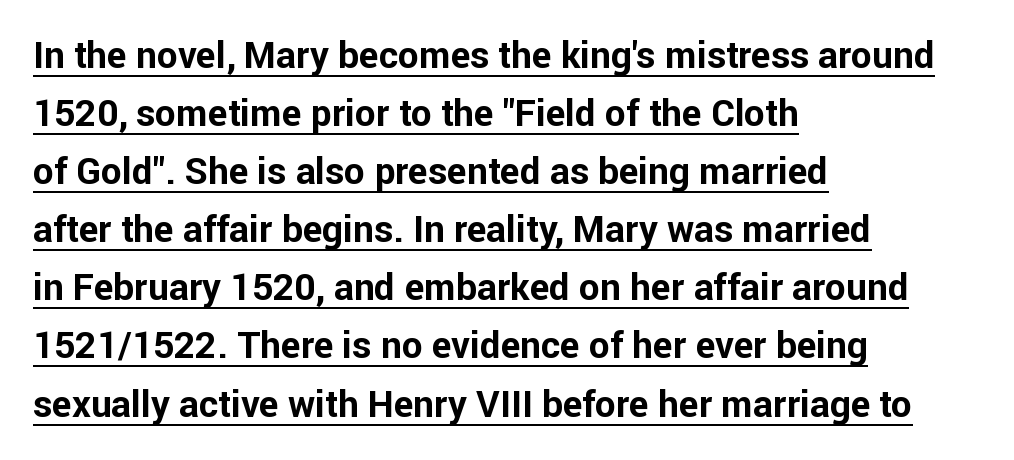
{"serif": "no", "italic": "no", "bold": "yes", "weight": "bold", "width": "normal", "stroke_contrast": "low", "x_height": "medium", "monospaced": "no", "underline": "yes", "align": "left", "line_spacing": "normal", "line_spacing_ratio": 1.57, "letter_spacing": "normal", "letter_spacing_em": 0.0, "glyph_px": 37}
